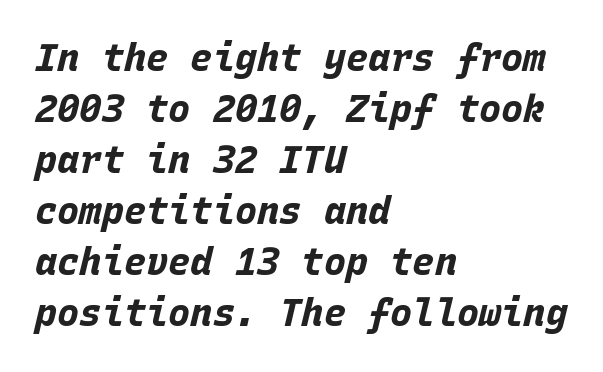
Would a proofreader flag this as italicized? Yes. What's the leading like? Ordinary, nothing unusual. Every character here occupies the same horizontal width, giving the sample a typewriter-like rhythm. Look at the stroke-to-counter ratio: heavy, a bold. Underlining? Definitely not there. The rendering anchors every line to the left-hand side.
